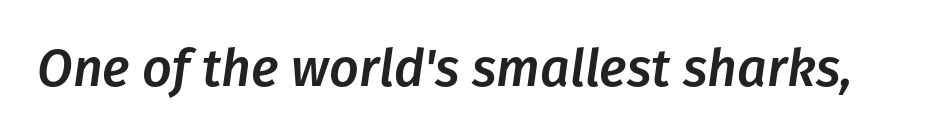
Here the designer chose a conventional face with non-uniform glyph widths. Characters are canted at an angle relative to the baseline's perpendicular. This sample uses plain, unmodified letter spacing. A clean baseline with only descenders dipping below it.
